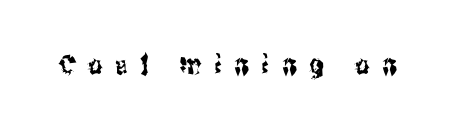
The image shows 27 px text type, upright; set unusually wide letter spacing (+0.48 em), not underlined.
